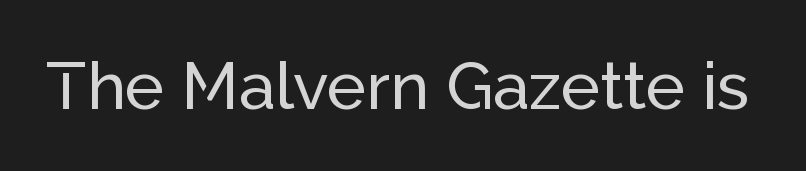
Q: Is the text italic (slanted)? A: No, it is upright.
Q: Is the typeface a serif or a sans-serif typeface? A: Sans-serif.
Q: Is the text underlined? A: No.
Q: Is the spacing between letters normal or unusually wide? A: Normal.
Q: Width (condensed, normal, or wide)? A: Normal.
Q: Stroke contrast? A: Low.
Q: x-height? A: Medium.
Q: Monospaced? A: No.
